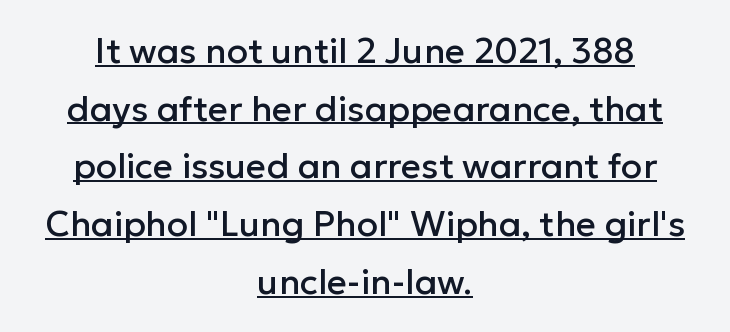
The leading is moderate, giving the passage an even texture. The letters advance in unequal steps, a hallmark of proportional type. Underline: present. The gaps between neighbouring characters are ordinary and unremarkable. The type family on display is of the sans-serif kind. Posture: straight, roman, zero tilt.
